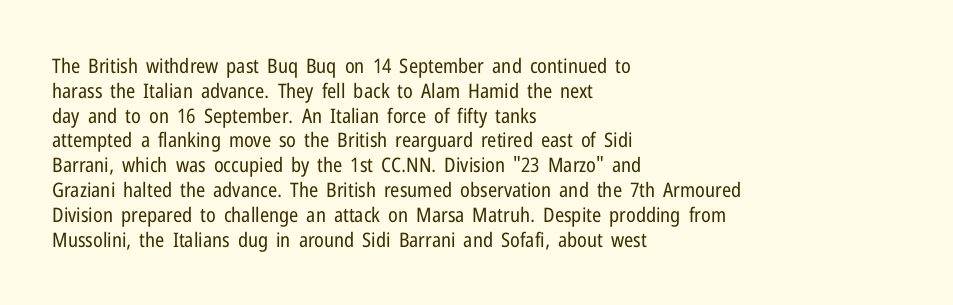
Each stroke keeps to a modest, everyday thickness or less. The type is set solid horizontally, with unmodified tracking. Italic: no, the glyphs are upright roman. In CSS terms this would be text-align: left.
